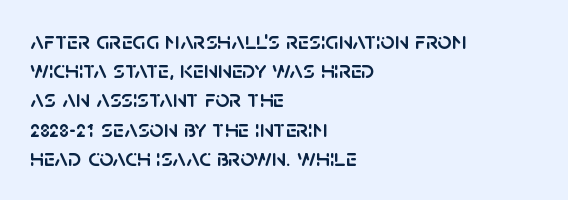
The image shows 25 px text type, upright; set left-aligned, line spacing 1.17x, normal letter spacing, not underlined.
